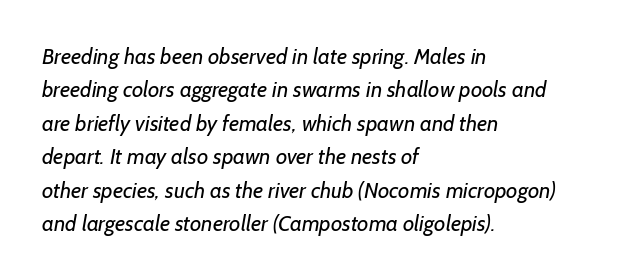
{"bold": "no", "underline": "no", "align": "left", "line_spacing": "normal", "line_spacing_ratio": 1.52, "letter_spacing": "normal", "letter_spacing_em": 0.0, "glyph_px": 22}
